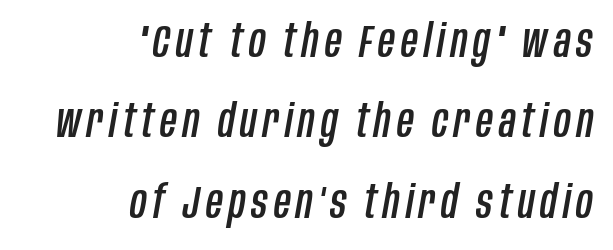
The image shows 46 px condensed type, italic (leaning right); set right-aligned, line spacing 1.75x, not underlined; low stroke contrast and a large x-height.
